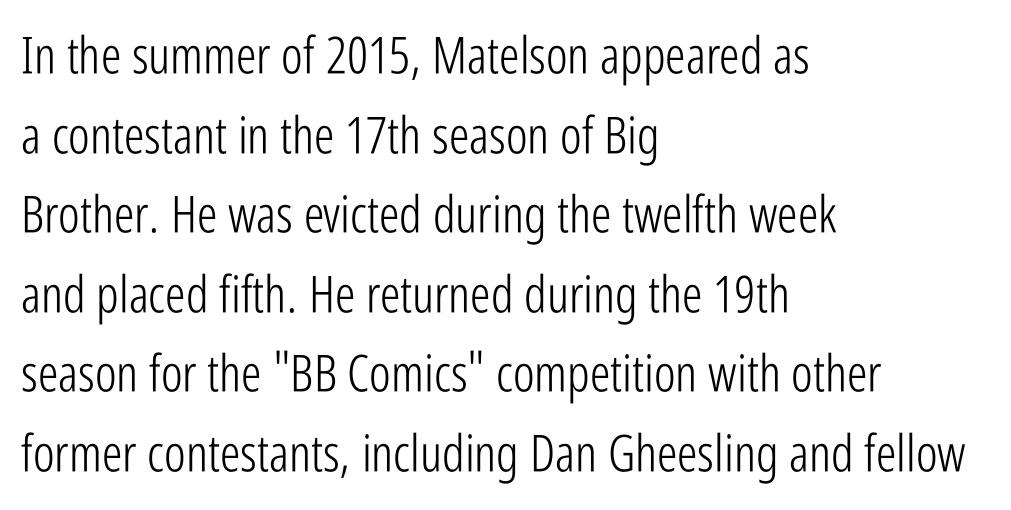
The image shows 51 px light, condensed sans-serif type, upright; set left-aligned, normal line spacing (1.56x), normal letter spacing, not underlined; low stroke contrast and a medium x-height.
